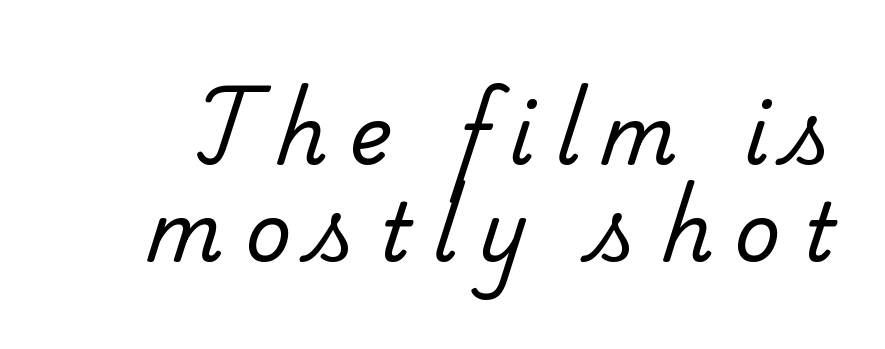
{"serif": "yes", "bold": "no", "weight": "regular", "width": "normal", "stroke_contrast": "low", "x_height": "small", "monospaced": "no", "underline": "no", "line_spacing_ratio": 1.21, "letter_spacing": "wide", "letter_spacing_em": 0.27, "glyph_px": 80}
